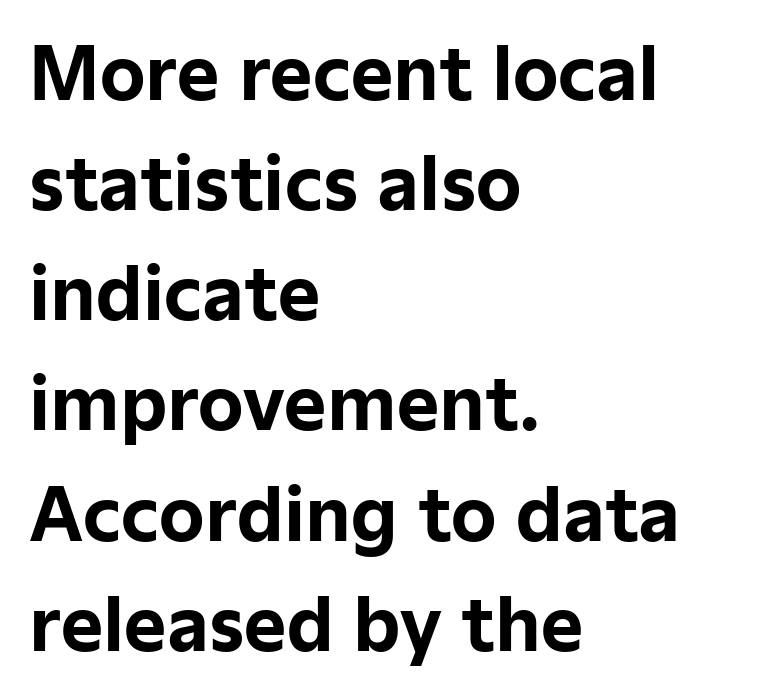
{"serif": "no", "italic": "no", "bold": "yes", "weight": "bold", "width": "normal", "stroke_contrast": "low", "x_height": "medium", "monospaced": "no", "underline": "no", "align": "left", "line_spacing": "normal", "line_spacing_ratio": 1.53, "letter_spacing": "normal", "letter_spacing_em": 0.0, "glyph_px": 72}
